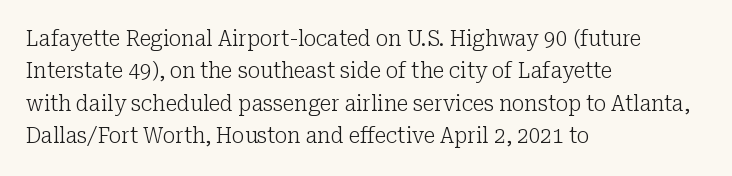
{"italic": "no", "bold": "no", "underline": "no", "align": "left", "line_spacing": "normal", "line_spacing_ratio": 1.54, "letter_spacing": "normal", "letter_spacing_em": 0.0, "glyph_px": 21}
